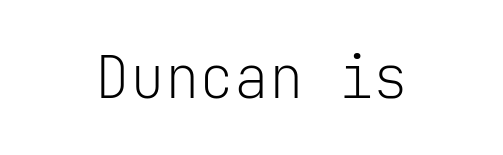
Type without underlining. This is roman type, the default non-slanted kind. The tracking reads as untouched default to a designer's eye. The strokes are not fattened; the text isn't bold.
